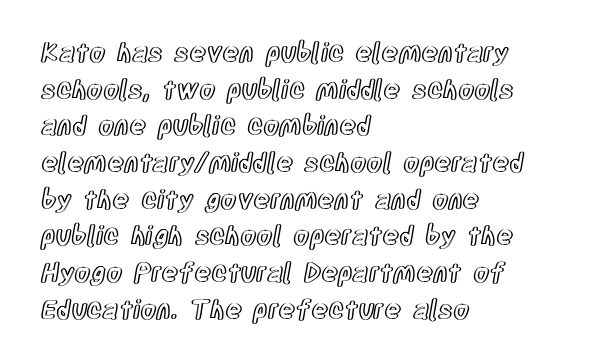
Q: Is the text italic (slanted)? A: Yes.
Q: Is the text underlined? A: No.
Q: How is the paragraph aligned? A: Left-aligned.
Q: Is the spacing between letters normal or unusually wide? A: Normal.
Q: Is the spacing between lines tight, normal or loose? A: Normal.
